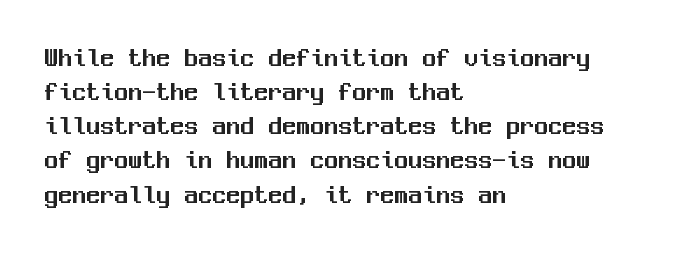
How are the letters spaced? Ordinarily, with no added tracking. Honestly, there is no underline to notice here at all. Spacing verdict: monospaced, one width for all characters. In CSS terms this would be text-align: left. Note: no serifs on the glyphs.
